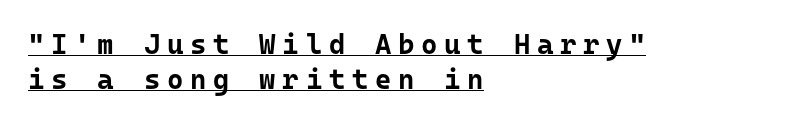
Q: Is the text bold? A: Yes.
Q: Is the text italic (slanted)? A: No, it is upright.
Q: Is the typeface a serif or a sans-serif typeface? A: Sans-serif.
Q: Is the text underlined? A: Yes.
Q: How is the paragraph aligned? A: Left-aligned.
Q: Is the spacing between letters normal or unusually wide? A: Unusually wide.
Q: Is the spacing between lines tight, normal or loose? A: Normal.
Q: Width (condensed, normal, or wide)? A: Normal.
Q: Stroke contrast? A: Low.
Q: x-height? A: Medium.
Q: Monospaced? A: Yes.
